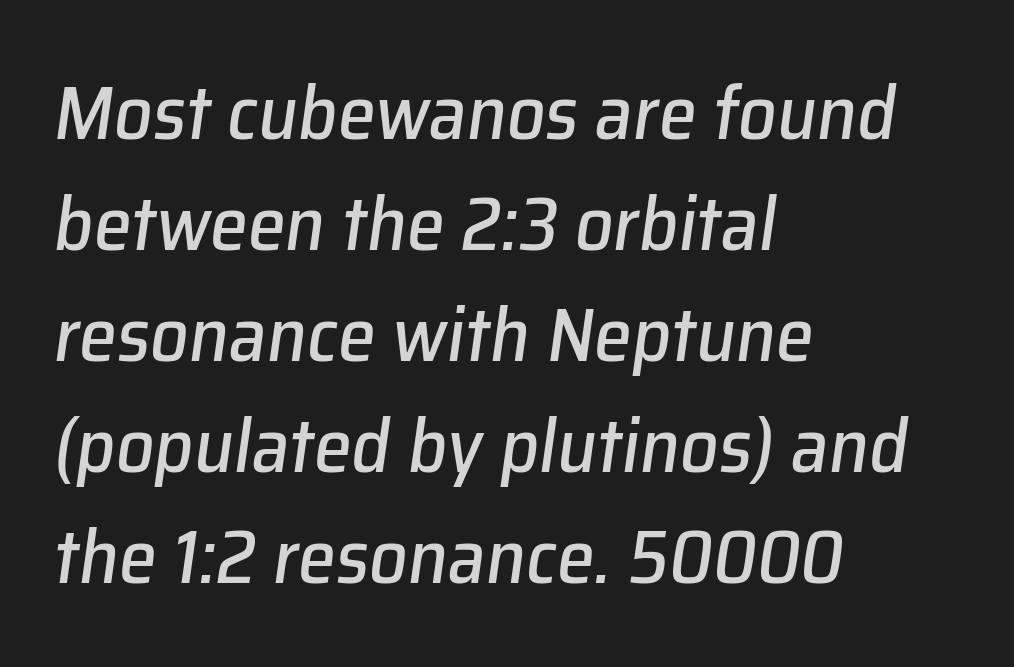
The image shows 76 px text type, italic (leaning right); set left-aligned, normal line spacing (1.46x), normal letter spacing, not underlined; low stroke contrast and a medium x-height.
